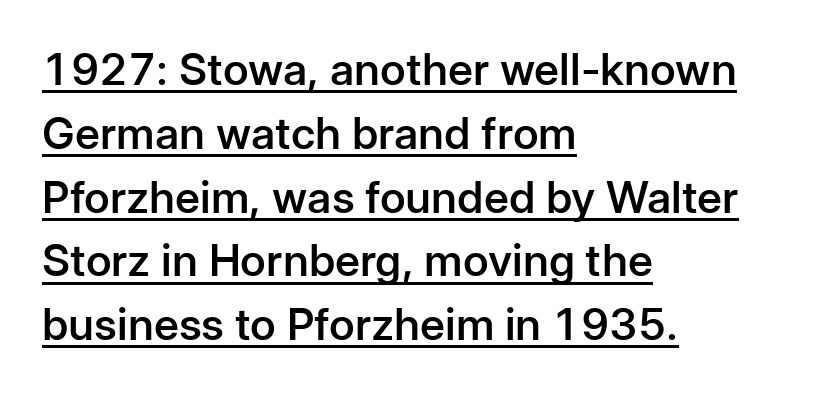
Italic: no, the glyphs are upright roman. A sans-serif font was chosen for this passage. Is there much room between lines? A standard amount, neither cramped nor airy. Varying glyph widths throughout — classic text-font behaviour. Letter spacing: default.
